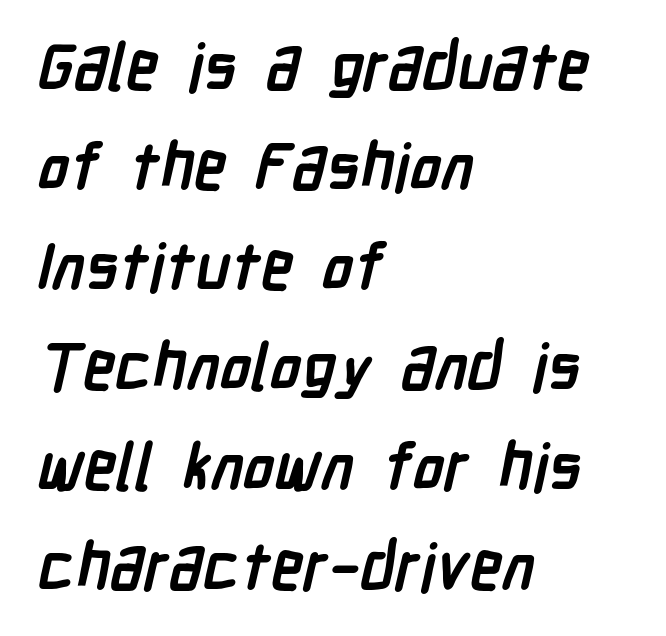
Q: Is the text bold? A: Yes.
Q: Is the typeface a serif or a sans-serif typeface? A: Sans-serif.
Q: Is the text underlined? A: No.
Q: How is the paragraph aligned? A: Left-aligned.
Q: Is the spacing between letters normal or unusually wide? A: Normal.
Q: Is the spacing between lines tight, normal or loose? A: Normal.
Q: Width (condensed, normal, or wide)? A: Condensed.
Q: Stroke contrast? A: Low.
Q: x-height? A: Medium.
Q: Monospaced? A: No.
